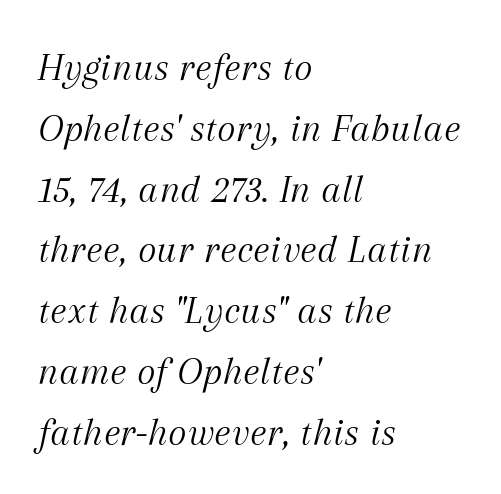
Is the letter spacing exaggerated? No — it looks like the ordinary default. A bare baseline throughout the passage. Interline gaps are of average width in this sample. The setting favours the left margin, as ordinary paragraphs usually do.
